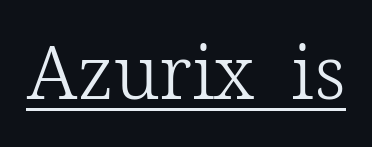
{"serif": "yes", "italic": "no", "bold": "no", "weight": "light", "width": "normal", "stroke_contrast": "low", "x_height": "medium", "monospaced": "no", "underline": "yes", "letter_spacing": "normal", "letter_spacing_em": 0.0, "glyph_px": 74}
